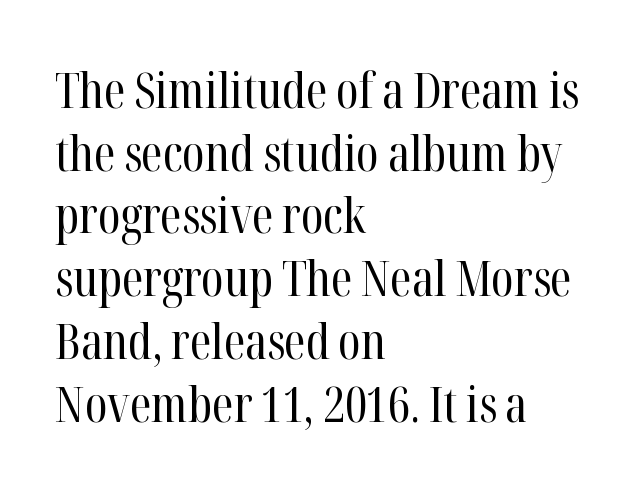
{"serif": "yes", "italic": "no", "bold": "no", "weight": "regular", "width": "condensed", "stroke_contrast": "high", "x_height": "medium", "monospaced": "no", "underline": "no", "align": "left", "line_spacing": "normal", "line_spacing_ratio": 1.28, "letter_spacing": "normal", "letter_spacing_em": 0.0, "glyph_px": 49}
